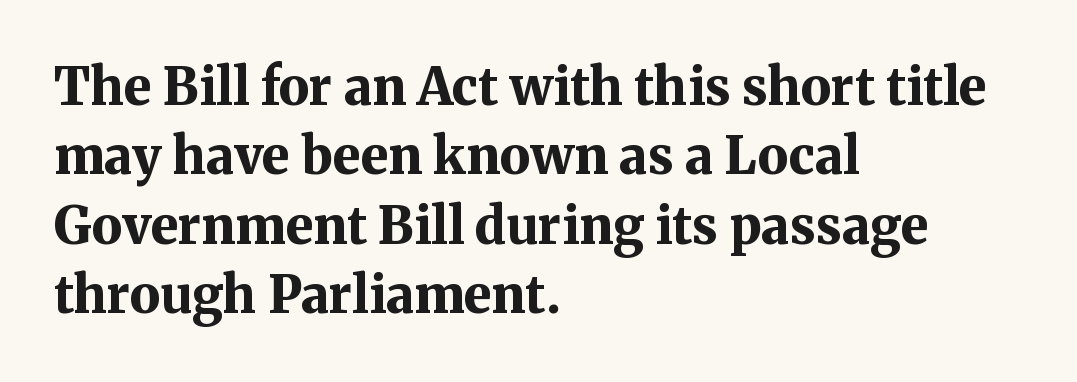
Q: Is the text bold? A: Yes.
Q: Is the text italic (slanted)? A: No, it is upright.
Q: Is the typeface a serif or a sans-serif typeface? A: Serif.
Q: Is the text underlined? A: No.
Q: How is the paragraph aligned? A: Left-aligned.
Q: Is the spacing between letters normal or unusually wide? A: Normal.
Q: Is the spacing between lines tight, normal or loose? A: Normal.
Q: Width (condensed, normal, or wide)? A: Normal.
Q: Stroke contrast? A: Medium.
Q: x-height? A: Medium.
Q: Monospaced? A: No.
